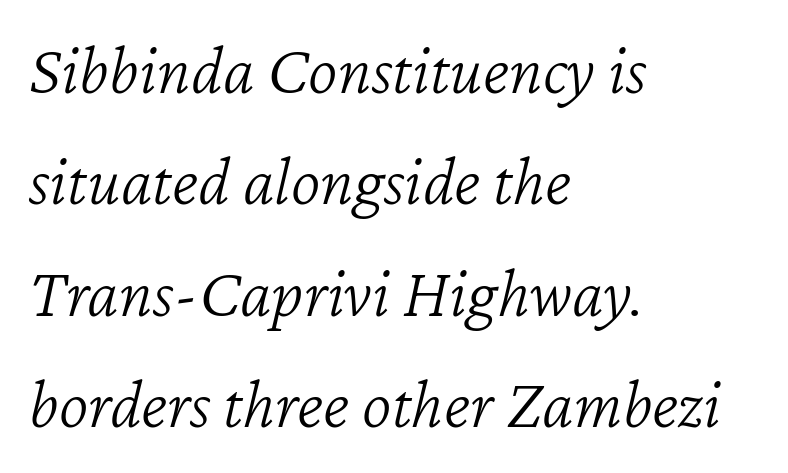
The image shows 71 px light type, italic (leaning right); set left-aligned, normal line spacing (1.57x), normal letter spacing, not underlined; low stroke contrast and a medium x-height.
